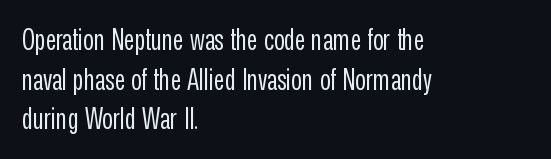
{"serif": "no", "italic": "no", "bold": "no", "weight": "regular", "width": "condensed", "stroke_contrast": "low", "x_height": "medium", "monospaced": "no", "underline": "no", "align": "left", "line_spacing": "normal", "line_spacing_ratio": 1.37, "letter_spacing": "normal", "letter_spacing_em": 0.0, "glyph_px": 29}
